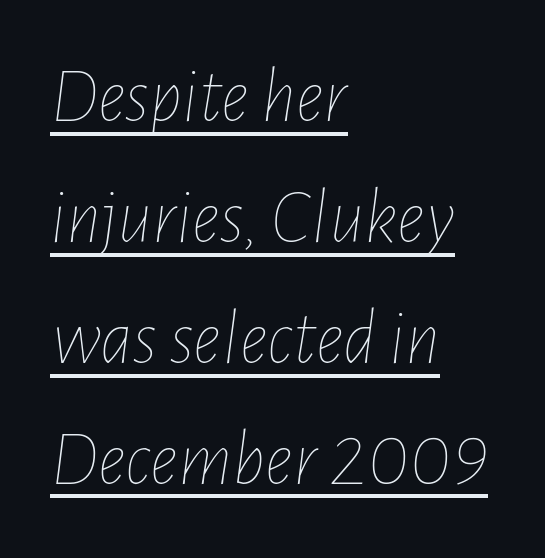
Glance below the letters and you will spot a drawn line. Stem width sits at or under what a default text font uses. Each word holds together tightly as a unit, with standard inter-letter gaps. Whoever set this chose a conventional vertical rhythm. The text carries the slant typical of an italic or oblique font.
